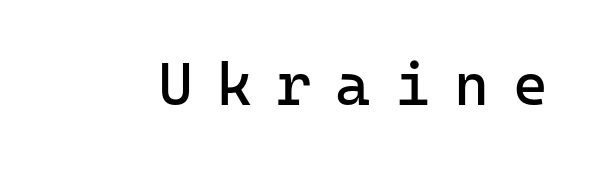
Q: Is the text bold? A: No.
Q: Is the text italic (slanted)? A: No, it is upright.
Q: Is the typeface a serif or a sans-serif typeface? A: Sans-serif.
Q: Is the text underlined? A: No.
Q: Is the spacing between letters normal or unusually wide? A: Unusually wide.
Q: Width (condensed, normal, or wide)? A: Normal.
Q: Stroke contrast? A: Low.
Q: x-height? A: Medium.
Q: Monospaced? A: Yes.
